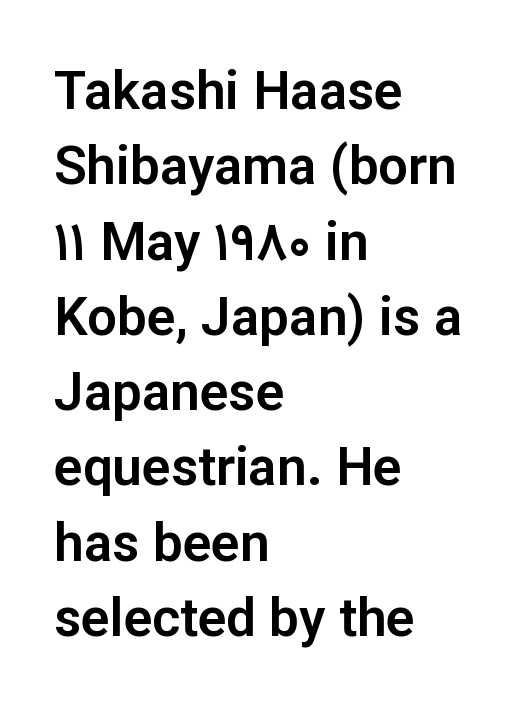
Caption: multi-line text, flush left, ragged right. How are the letters spaced? Ordinarily, with no added tracking. Posture: upright roman. The font family rendered here belongs to the sans-serif group. The space beneath each line is pristine and unruled.
